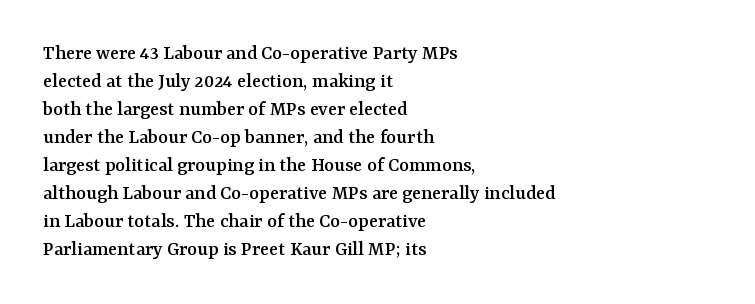
If you measured baseline to baseline, you'd find a middling distance. Descenders are the only things crossing below the line. The lines in this sample share a left origin and differ only in where they stop. Letter spacing: default. Quick note: not italic, upright.
